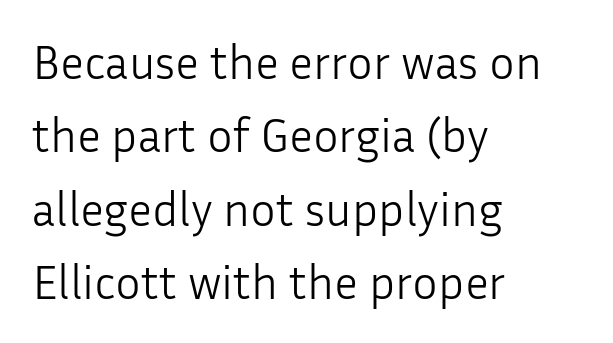
Nothing heavy about these letters — not bold at all. Varying glyph widths throughout — classic text-font behaviour. The font family rendered here belongs to the sans-serif group. The space between consecutive lines is moderate. Which margin do the lines hug? The left one — the right edge is uneven. The space beneath each line is pristine and unruled.
